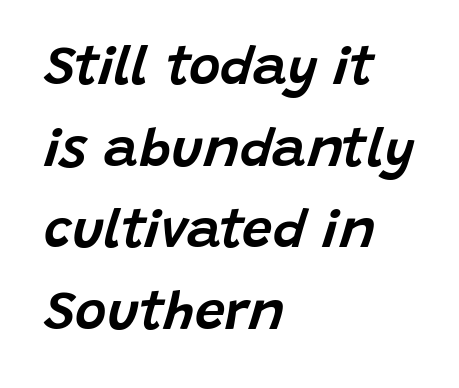
Q: Is the text italic (slanted)? A: Yes, it leans right by about 15 degrees.
Q: Is the text underlined? A: No.
Q: How is the paragraph aligned? A: Left-aligned.
Q: Is the spacing between letters normal or unusually wide? A: Normal.
Q: Is the spacing between lines tight, normal or loose? A: Normal.
Q: Width (condensed, normal, or wide)? A: Normal.
Q: Stroke contrast? A: Low.
Q: x-height? A: Large.
Q: Monospaced? A: No.
